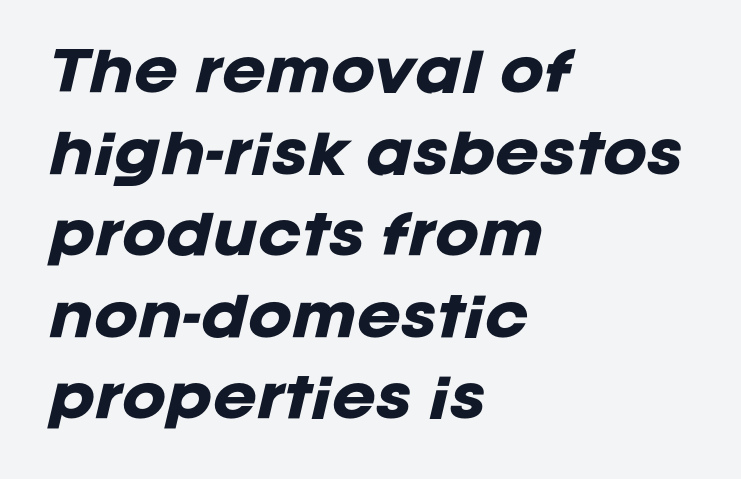
Q: Is the text bold? A: Yes.
Q: Is the text italic (slanted)? A: Yes, it leans right by about 12 degrees.
Q: Is the text underlined? A: No.
Q: How is the paragraph aligned? A: Left-aligned.
Q: Is the spacing between letters normal or unusually wide? A: Normal.
Q: Is the spacing between lines tight, normal or loose? A: Normal.
Q: Width (condensed, normal, or wide)? A: Normal.
Q: Stroke contrast? A: Low.
Q: x-height? A: Large.
Q: Monospaced? A: No.
